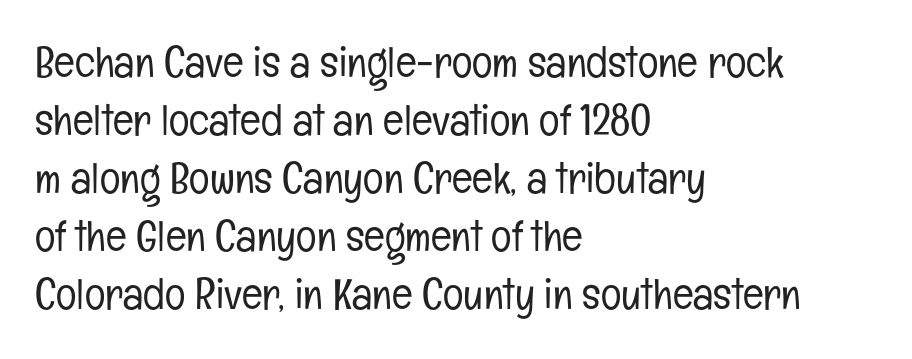
The image shows 43 px light, condensed sans-serif type, upright; set left-aligned, normal line spacing (1.35x), normal letter spacing, not underlined; low stroke contrast and a medium x-height.
